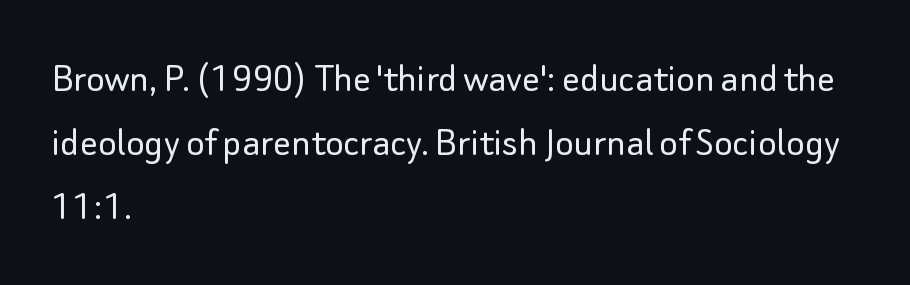
{"serif": "no", "italic": "no", "bold": "no", "weight": "light", "width": "normal", "stroke_contrast": "low", "x_height": "small", "monospaced": "no", "underline": "no", "align": "left", "line_spacing": "normal", "line_spacing_ratio": 1.46, "letter_spacing": "normal", "letter_spacing_em": 0.0, "glyph_px": 44}
